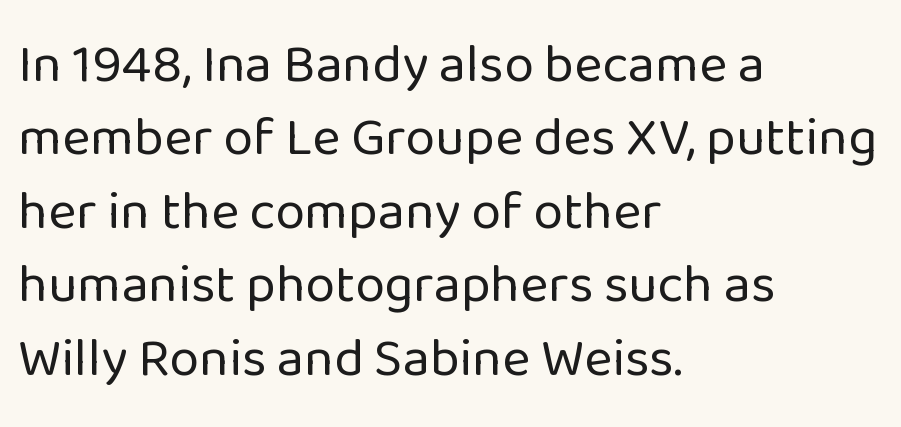
Rendered with straight, roman letterforms. Is there much room between lines? A standard amount, neither cramped nor airy. All the whitespace from short lines collects on the right. Type style note: lacks serifs.
